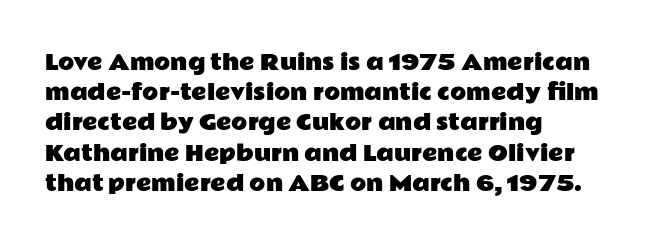
{"italic": "no", "underline": "no", "align": "left", "line_spacing": "normal", "line_spacing_ratio": 1.44, "letter_spacing": "normal", "letter_spacing_em": 0.0, "glyph_px": 21}
